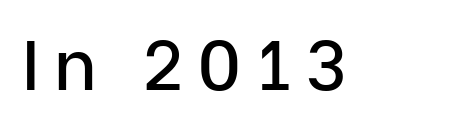
A clean baseline with only descenders dipping below it. The face used here is rendered with a markedly widened letterfit. Quick note: not italic, upright. These lines are rendered in a variable-pitch font. Observe the absence of serifs on each vertical stroke in this sample.
